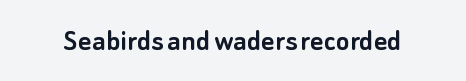
The image shows 32 px sans-serif type, upright; set normal letter spacing, not underlined; low stroke contrast and a small x-height.
